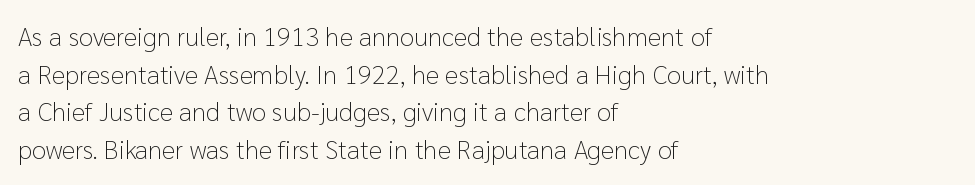
This sample is left-justified, so line endings fall wherever the words run out. Short note: letters normally spaced. These lines were composed using upright roman letters. Nothing heavy about these letters — not bold at all. The glyphs are unaccompanied by any horizontal stroke below them. Quick note: interline space is typical.
